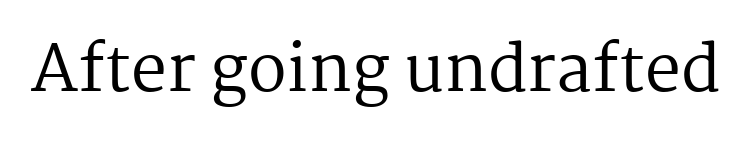
{"serif": "yes", "italic": "no", "bold": "no", "weight": "regular", "width": "normal", "stroke_contrast": "medium", "x_height": "medium", "monospaced": "no", "underline": "no", "letter_spacing": "normal", "letter_spacing_em": 0.0, "glyph_px": 64}
